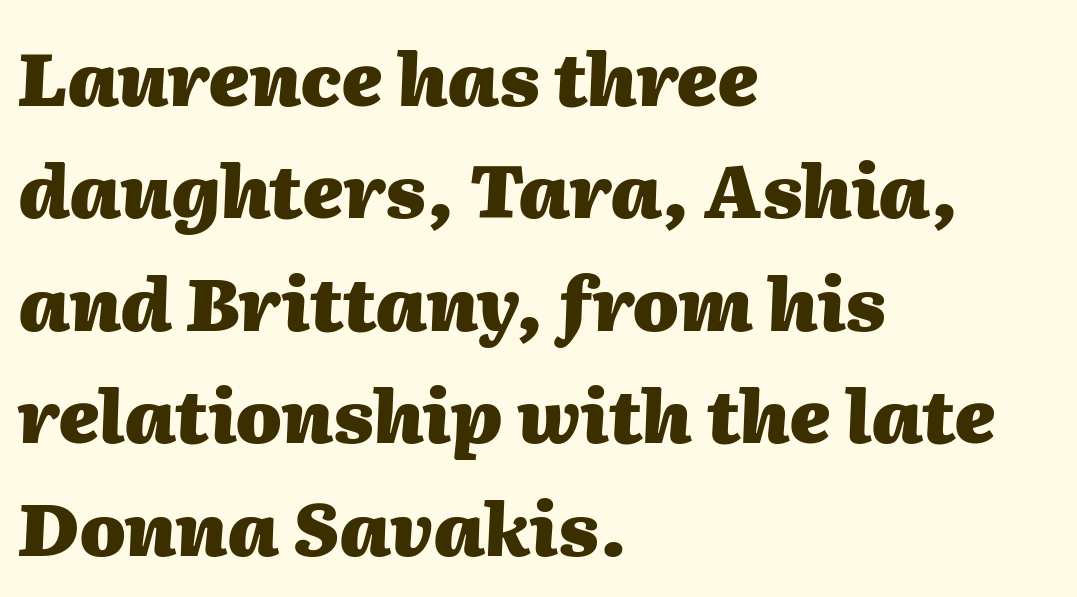
Q: Is the text bold? A: Yes.
Q: Is the text italic (slanted)? A: Yes, it leans right by about 2 degrees.
Q: Is the text underlined? A: No.
Q: How is the paragraph aligned? A: Left-aligned.
Q: Is the spacing between letters normal or unusually wide? A: Normal.
Q: Is the spacing between lines tight, normal or loose? A: Normal.
Q: Width (condensed, normal, or wide)? A: Normal.
Q: Stroke contrast? A: Medium.
Q: x-height? A: Medium.
Q: Monospaced? A: No.
